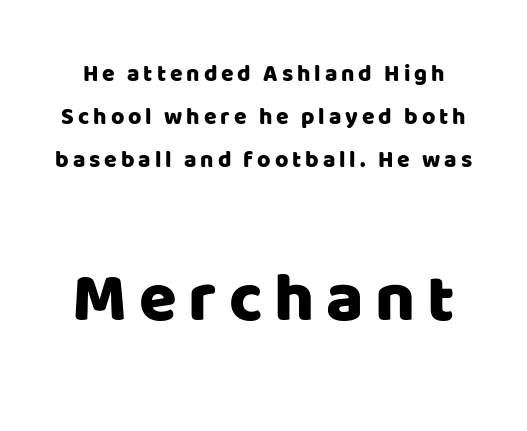
Characters remain perfectly vertical along every line. The glyphs are unaccompanied by any horizontal stroke below them. Each letter keeps its own natural width here, so spacing adapts to shape. The rendering shows plain stroke endings on the letterforms — a sans-serif design. Two sizes are in play, and the larger belongs to the second block.
